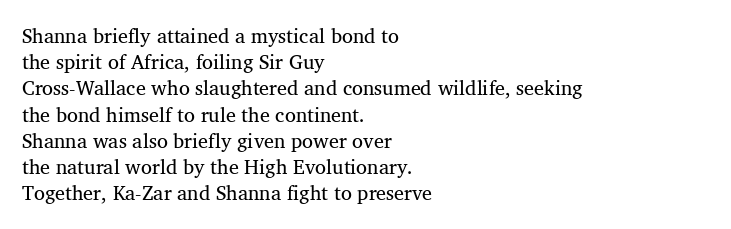
Q: Is the text bold? A: No.
Q: Is the text underlined? A: No.
Q: How is the paragraph aligned? A: Left-aligned.
Q: Is the spacing between letters normal or unusually wide? A: Normal.
Q: Is the spacing between lines tight, normal or loose? A: Normal.
